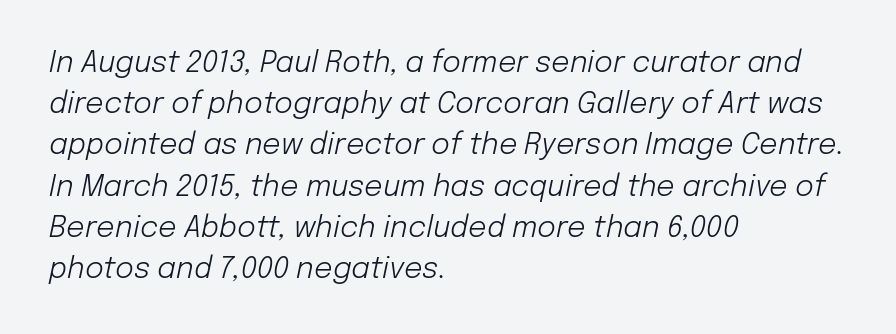
Q: Is the text bold? A: No.
Q: Is the text italic (slanted)? A: Yes, it leans right by about 12 degrees.
Q: Is the text underlined? A: No.
Q: How is the paragraph aligned? A: Left-aligned.
Q: Is the spacing between letters normal or unusually wide? A: Normal.
Q: Is the spacing between lines tight, normal or loose? A: Normal.
Q: Width (condensed, normal, or wide)? A: Normal.
Q: Stroke contrast? A: Low.
Q: x-height? A: Medium.
Q: Monospaced? A: No.
